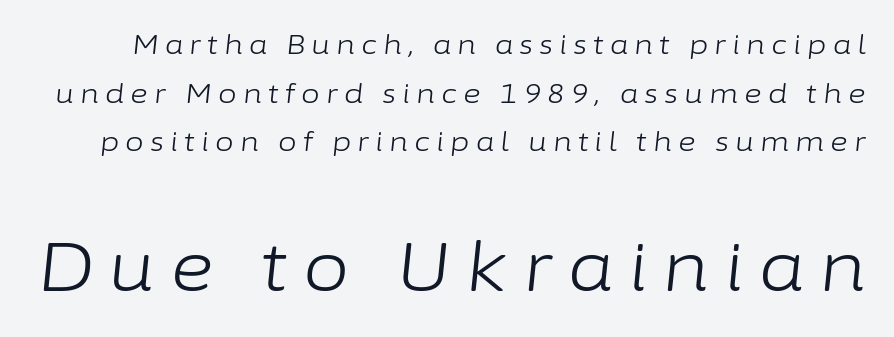
Notice how the stems are inclined rather than vertical — that's the hallmark of italics. This is not heavy type; no bold has been used. The face used here appears at its bigger size in the lower chunk. A typesetter would call this heavily tracked-out type. Proportional: the letters do not fall into vertical columns.
